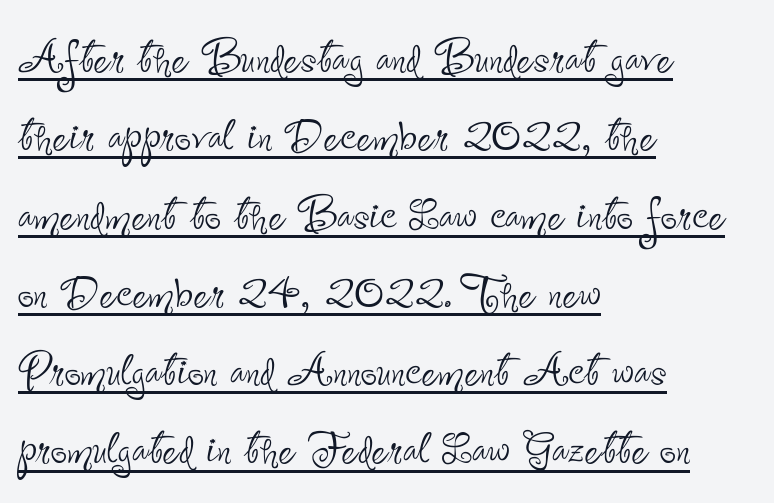
The image shows 58 px thin, condensed sans-serif type; set left-aligned, normal line spacing (1.35x), normal letter spacing, underlined; low stroke contrast and a small x-height.
